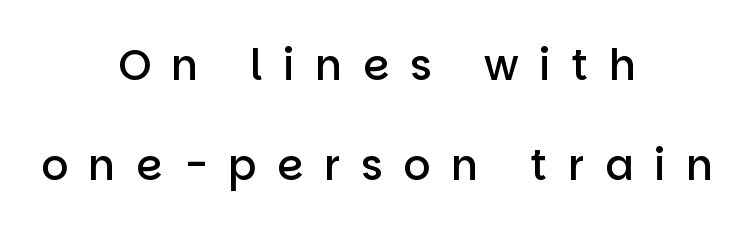
The image shows 42 px semibold sans-serif type, upright; set centered, loose line spacing (2.39x), unusually wide letter spacing (+0.49 em), not underlined; low stroke contrast and a large x-height.
